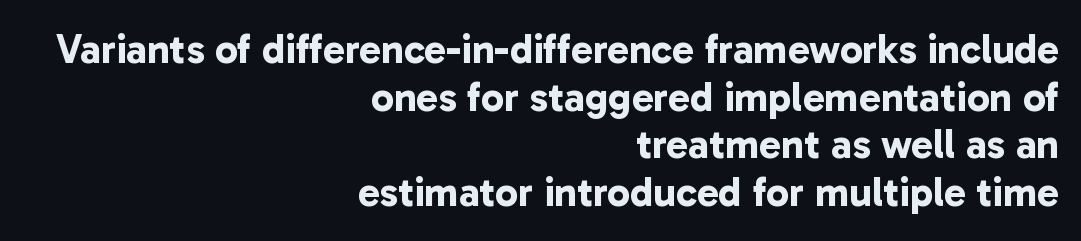
The image shows 41 px bold sans-serif type; set right-aligned, line spacing 1.16x, normal letter spacing, not underlined; low stroke contrast and a medium x-height.
